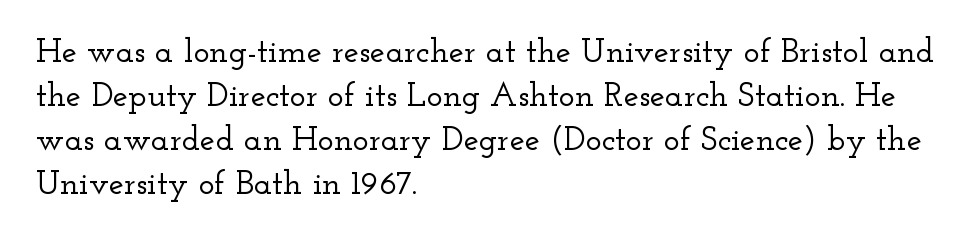
Q: Is the text italic (slanted)? A: No, it is upright.
Q: Is the typeface a serif or a sans-serif typeface? A: Serif.
Q: Is the text underlined? A: No.
Q: How is the paragraph aligned? A: Left-aligned.
Q: Is the spacing between letters normal or unusually wide? A: Normal.
Q: Is the spacing between lines tight, normal or loose? A: Normal.
Q: Width (condensed, normal, or wide)? A: Wide.
Q: Stroke contrast? A: Low.
Q: x-height? A: Small.
Q: Monospaced? A: No.
